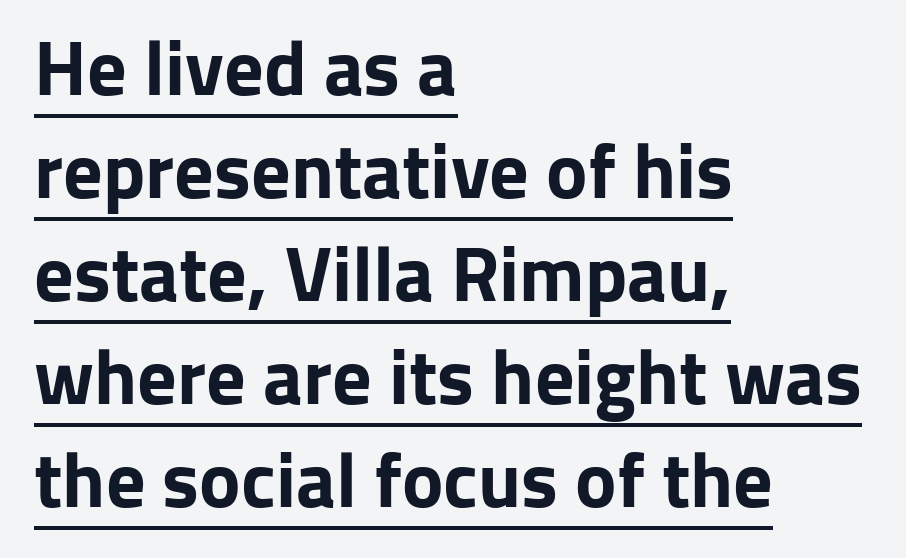
{"serif": "no", "italic": "no", "bold": "yes", "weight": "bold", "width": "normal", "stroke_contrast": "low", "x_height": "medium", "monospaced": "no", "underline": "yes", "align": "left", "line_spacing": "normal", "line_spacing_ratio": 1.32, "letter_spacing": "normal", "letter_spacing_em": 0.0, "glyph_px": 78}
